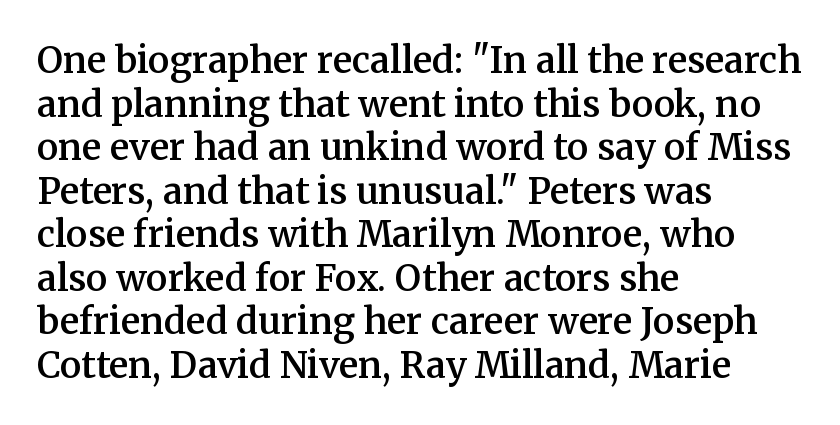
These lines are rendered in a variable-pitch font. Anything drawn beneath the words? Only blank space. You can tell it's not italic because the verticals are truly vertical. In terms of letterform style, serifs are clearly present.
